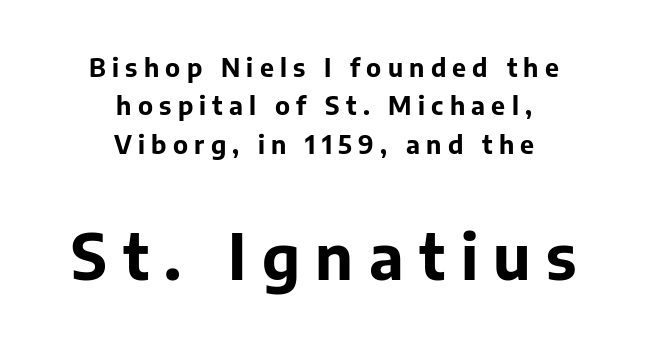
Q: Is the text bold? A: Yes.
Q: Is the text italic (slanted)? A: No, it is upright.
Q: Is the typeface a serif or a sans-serif typeface? A: Sans-serif.
Q: Is the text underlined? A: No.
Q: How is the paragraph aligned? A: Centered.
Q: Is the spacing between letters normal or unusually wide? A: Unusually wide.
Q: Is the spacing between lines tight, normal or loose? A: Normal.
Q: Which block of text is set in a larger size, the first (top) or the second (bottom)? A: The second (bottom) one.
Q: Width (condensed, normal, or wide)? A: Normal.
Q: Stroke contrast? A: Low.
Q: x-height? A: Medium.
Q: Monospaced? A: No.
